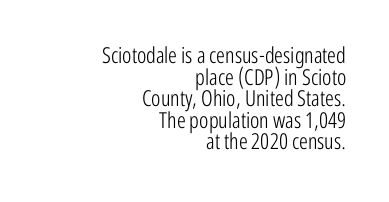
The typesetter chose a ragged-left arrangement here. Heft: none added — not bold. Characters remain perfectly vertical along every line. The space beneath each line is pristine and unruled. You could call the tracking neutral — neither tight nor loose. Reading down the column, the eye jumps only a short way to each next line.
